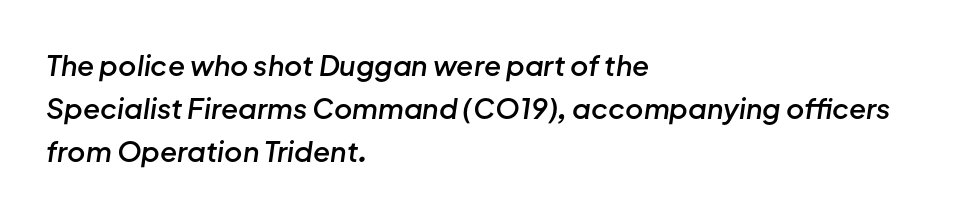
Q: Is the text bold? A: Semi-bold.
Q: Is the text italic (slanted)? A: Yes, it leans right by about 8 degrees.
Q: Is the text underlined? A: No.
Q: How is the paragraph aligned? A: Left-aligned.
Q: Is the spacing between letters normal or unusually wide? A: Normal.
Q: Is the spacing between lines tight, normal or loose? A: Normal.
Q: Width (condensed, normal, or wide)? A: Normal.
Q: Stroke contrast? A: Low.
Q: x-height? A: Medium.
Q: Monospaced? A: No.
